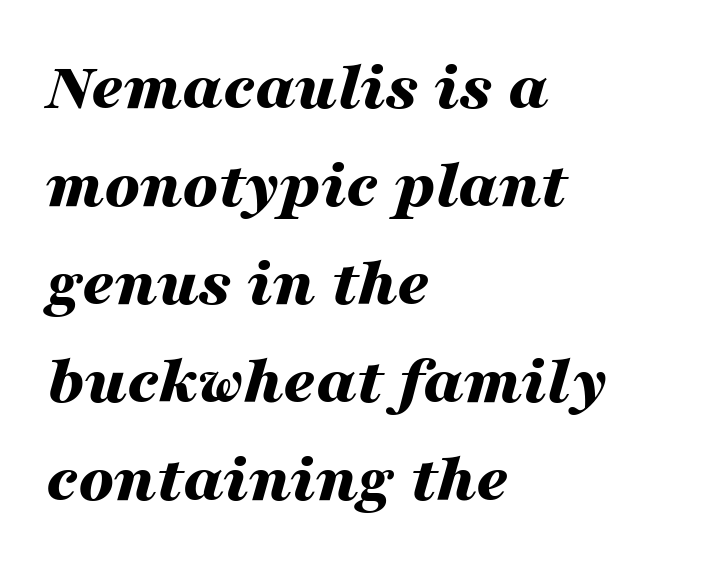
The image shows 70 px bold, wide type, italic (leaning right); set left-aligned, normal line spacing (1.4x), normal letter spacing, not underlined; medium stroke contrast and a medium x-height.
